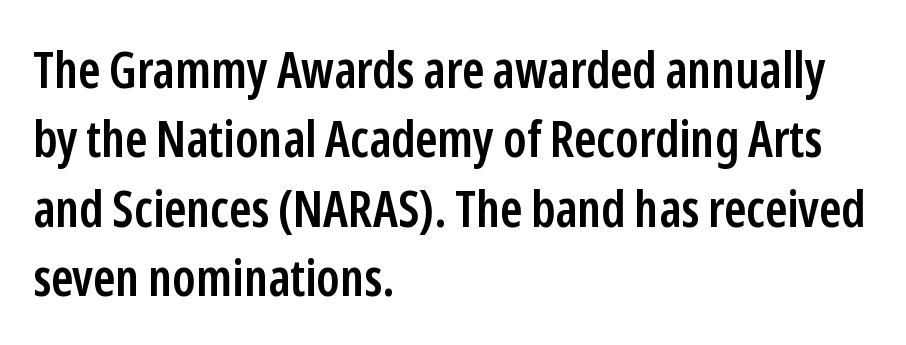
The image shows 51 px semibold, condensed sans-serif type, upright; set left-aligned, normal line spacing (1.36x), normal letter spacing, not underlined; low stroke contrast and a medium x-height.
